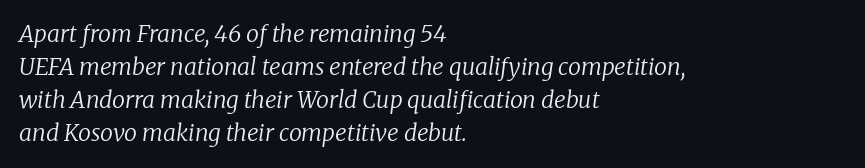
The image shows 23 px text type, italic (leaning right); set left-aligned, normal line spacing (1.44x), normal letter spacing, not underlined.
